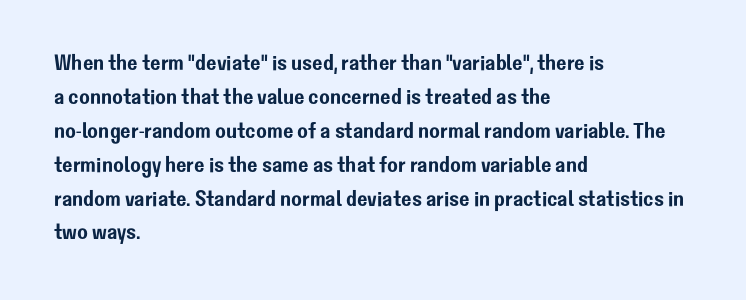
{"italic": "no", "underline": "no", "align": "left", "line_spacing": "normal", "line_spacing_ratio": 1.54, "letter_spacing": "normal", "letter_spacing_em": 0.0, "glyph_px": 22}
